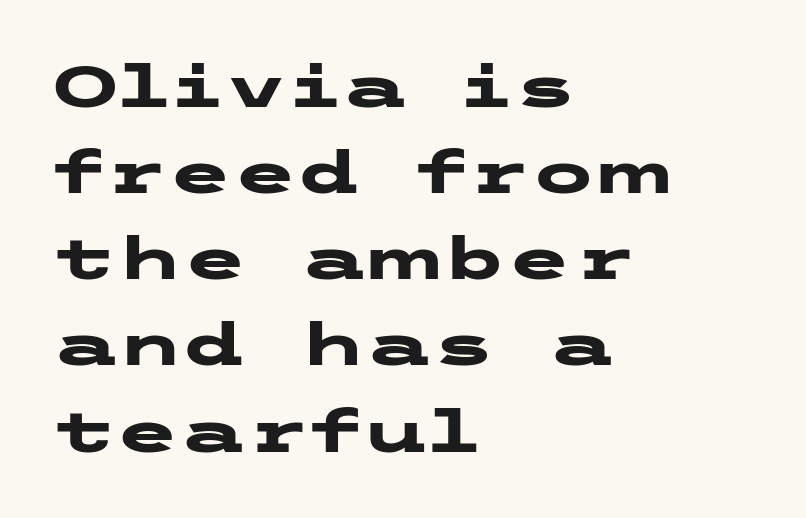
Q: Is the text bold? A: Yes.
Q: Is the text italic (slanted)? A: No, it is upright.
Q: Is the typeface a serif or a sans-serif typeface? A: Sans-serif.
Q: Is the text underlined? A: No.
Q: How is the paragraph aligned? A: Left-aligned.
Q: Is the spacing between letters normal or unusually wide? A: Normal.
Q: Is the spacing between lines tight, normal or loose? A: Normal.
Q: Width (condensed, normal, or wide)? A: Wide.
Q: Stroke contrast? A: Low.
Q: x-height? A: Medium.
